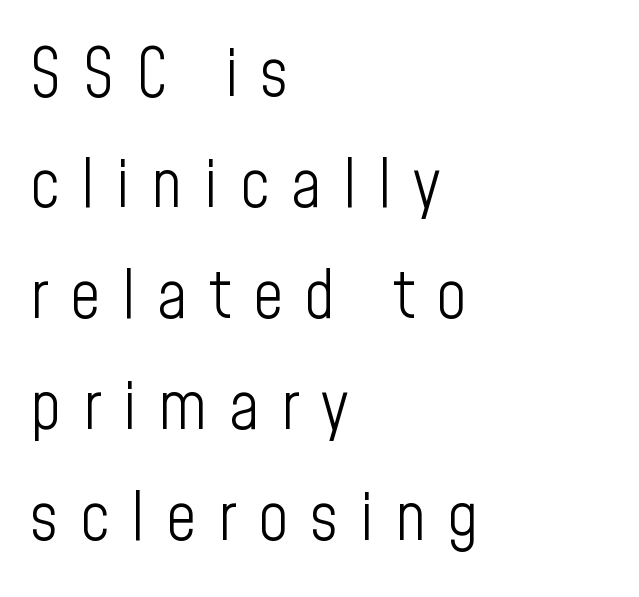
The image shows 66 px light, condensed sans-serif type, upright; set left-aligned, normal line spacing (1.68x), unusually wide letter spacing (+0.33 em), not underlined; low stroke contrast and a medium x-height.
